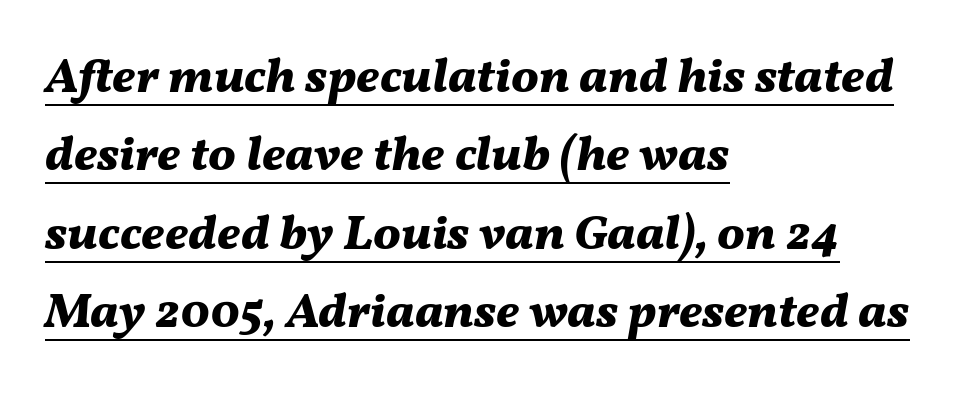
Q: Is the text bold? A: Yes.
Q: Is the text italic (slanted)? A: Yes, it leans right by about 11 degrees.
Q: Is the text underlined? A: Yes.
Q: How is the paragraph aligned? A: Left-aligned.
Q: Is the spacing between letters normal or unusually wide? A: Normal.
Q: Is the spacing between lines tight, normal or loose? A: Normal.
Q: Width (condensed, normal, or wide)? A: Normal.
Q: Stroke contrast? A: Medium.
Q: x-height? A: Medium.
Q: Monospaced? A: No.
